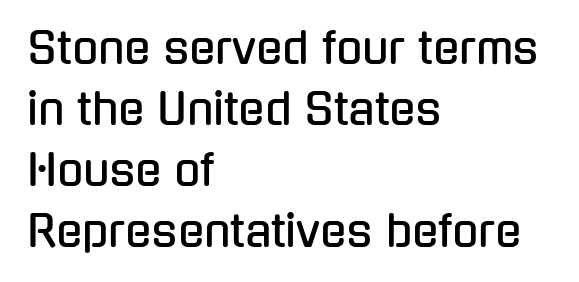
The image shows 43 px condensed sans-serif type, upright; set left-aligned, normal line spacing (1.42x), normal letter spacing, not underlined; low stroke contrast and a medium x-height.
